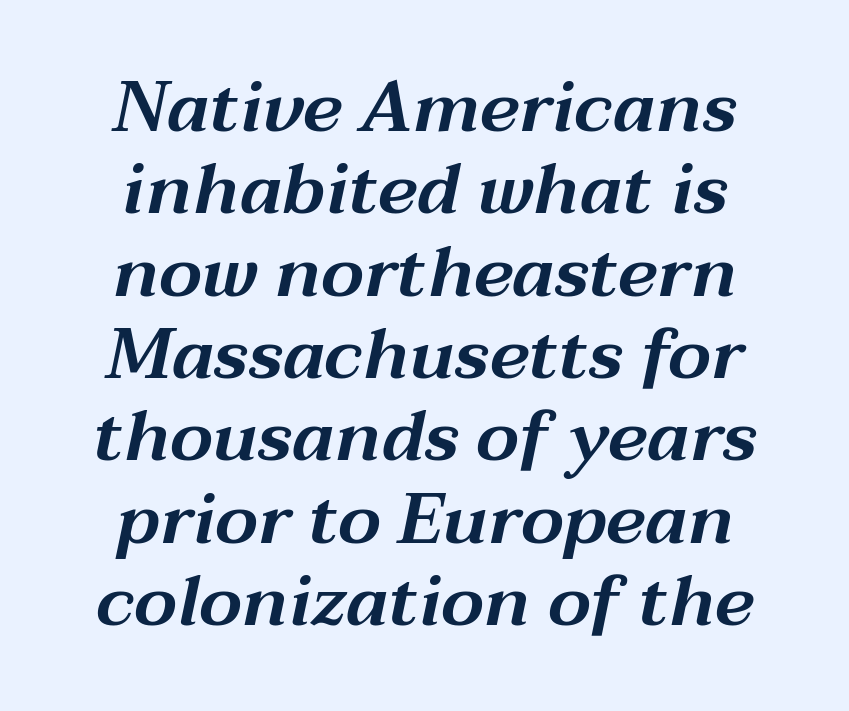
{"italic": "yes", "lean": "right", "slant_degrees": 12, "width": "wide", "stroke_contrast": "medium", "x_height": "medium", "monospaced": "no", "underline": "no", "align": "center", "line_spacing_ratio": 1.16, "letter_spacing": "normal", "letter_spacing_em": 0.0, "glyph_px": 71}
